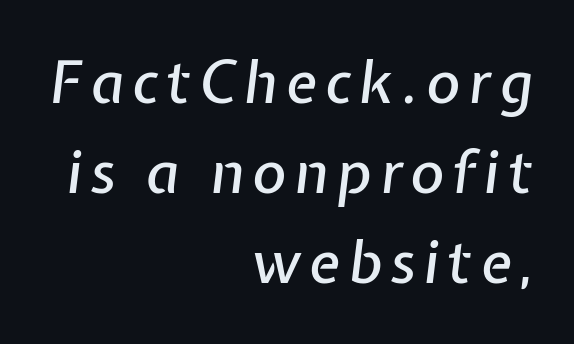
The setting favours the right margin, as signatures and pull-quotes sometimes do. The rendering uses a moderate line-height, typical for paragraphs. When letters slant like this, we call the style italic. The face used here is proportionally spaced, like ordinary book or web type. Nobody drew a line under any word here.
